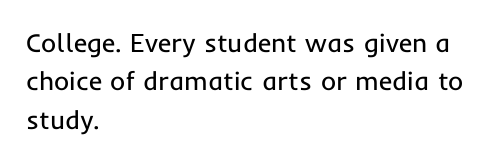
Q: Is the text bold? A: No.
Q: Is the text italic (slanted)? A: No, it is upright.
Q: Is the text underlined? A: No.
Q: How is the paragraph aligned? A: Left-aligned.
Q: Is the spacing between letters normal or unusually wide? A: Normal.
Q: Is the spacing between lines tight, normal or loose? A: Normal.
